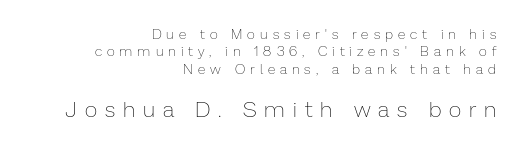
The image shows 22 px text type, upright; set right-aligned, normal line spacing (1.25x), unusually wide letter spacing (+0.36 em), not underlined; the second (bottom) block is 1.57x larger.
